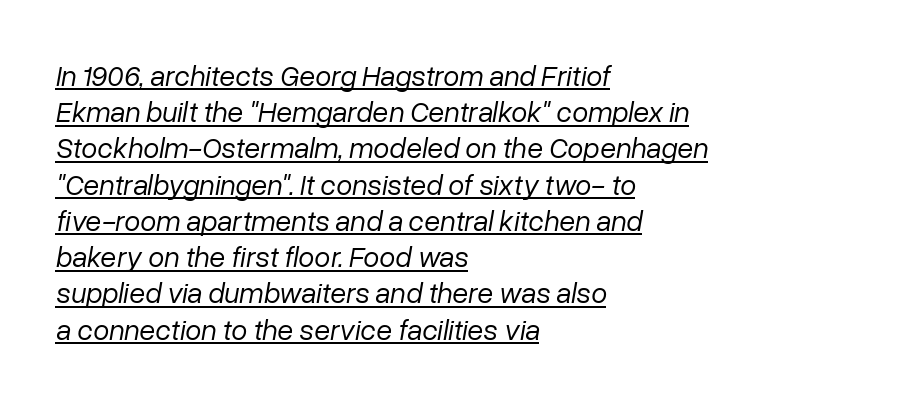
{"italic": "yes", "lean": "right", "slant_degrees": 10, "bold": "no", "weight": "regular", "width": "normal", "stroke_contrast": "low", "x_height": "medium", "monospaced": "no", "underline": "yes", "align": "left", "line_spacing": "normal", "line_spacing_ratio": 1.25, "letter_spacing": "normal", "letter_spacing_em": 0.0, "glyph_px": 29}
